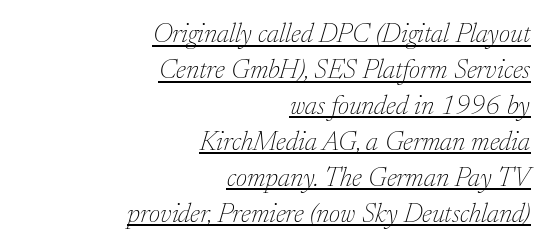
Q: Is the text bold? A: No.
Q: Is the text italic (slanted)? A: Yes, it leans right by about 17 degrees.
Q: Is the text underlined? A: Yes.
Q: How is the paragraph aligned? A: Right-aligned.
Q: Is the spacing between letters normal or unusually wide? A: Normal.
Q: Is the spacing between lines tight, normal or loose? A: Normal.
